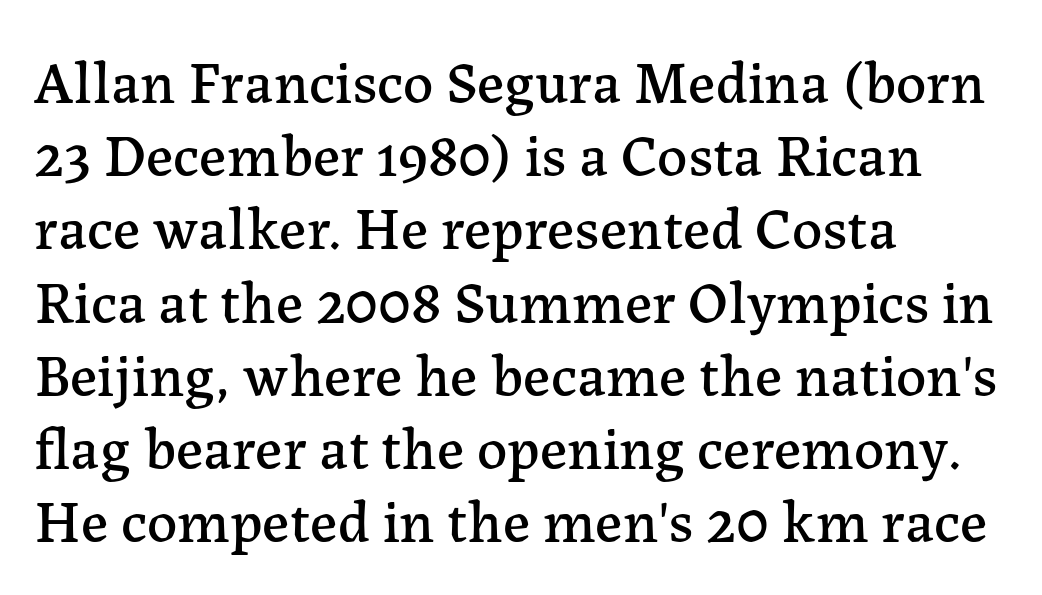
The specimen omits any rule beneath the text block's lines. One-word summary of the alignment: left. Is this a fixed-width face? No — the glyphs have proportional, varying widths. You could call the tracking neutral — neither tight nor loose.
